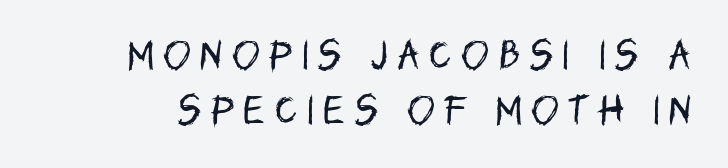
Posture: straight, roman, zero tilt. No chunkiness to these letters — they're not bold. Descenders hang freely into open space. Students, note that the glyphs here are deliberately spaced far apart. Regarding leading, the lines here are spaced in the standard way.
